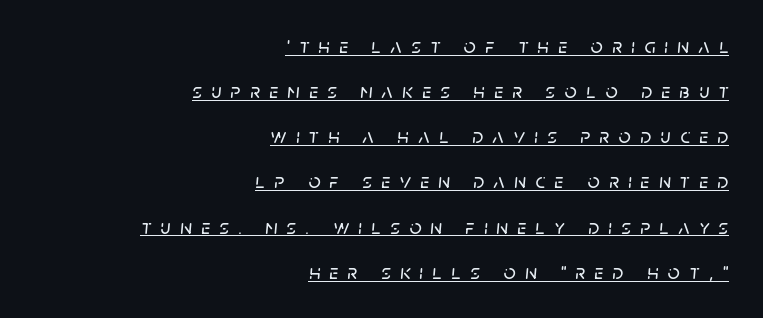
Q: Is the text italic (slanted)? A: Yes, it leans right by about 5 degrees.
Q: Is the text underlined? A: Yes.
Q: How is the paragraph aligned? A: Right-aligned.
Q: Is the spacing between letters normal or unusually wide? A: Unusually wide.
Q: Is the spacing between lines tight, normal or loose? A: Loose.
